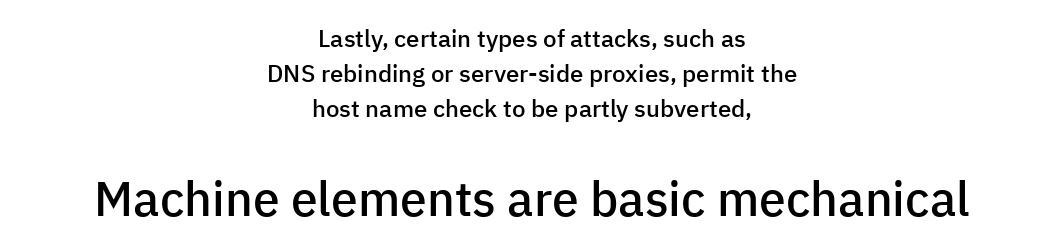
Q: Is the text bold? A: Semi-bold.
Q: Is the text italic (slanted)? A: No, it is upright.
Q: Is the typeface a serif or a sans-serif typeface? A: Sans-serif.
Q: Is the text underlined? A: No.
Q: How is the paragraph aligned? A: Centered.
Q: Is the spacing between letters normal or unusually wide? A: Normal.
Q: Is the spacing between lines tight, normal or loose? A: Normal.
Q: Which block of text is set in a larger size, the first (top) or the second (bottom)? A: The second (bottom) one.
Q: Width (condensed, normal, or wide)? A: Normal.
Q: Stroke contrast? A: Low.
Q: x-height? A: Medium.
Q: Monospaced? A: No.
